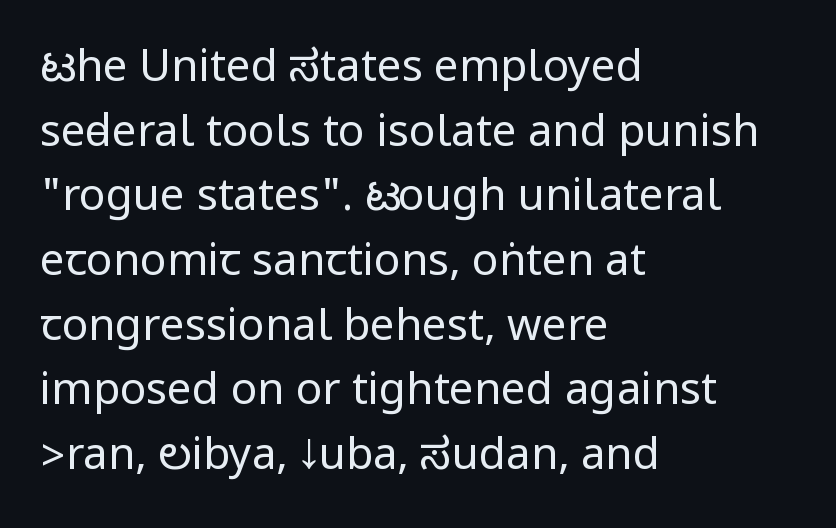
The image shows 44 px regular-weight, condensed sans-serif type, upright; set left-aligned, normal line spacing (1.47x), normal letter spacing, not underlined; low stroke contrast.
